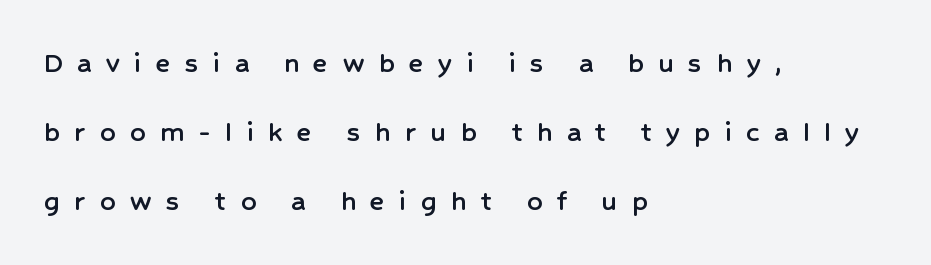
The image shows 30 px sans-serif type, upright; set left-aligned, loose line spacing (2.3x), unusually wide letter spacing (+0.49 em), not underlined; low stroke contrast and a medium x-height.
